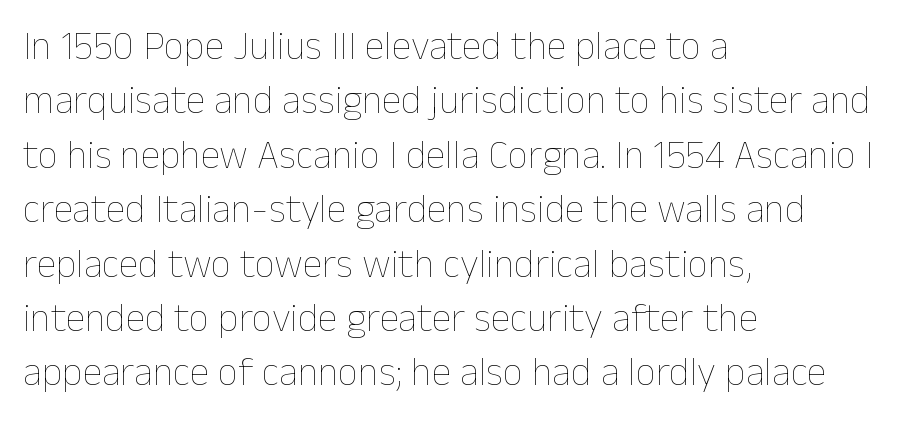
Do the characters align in a grid? No, the font is proportional. Every stem runs plumb, perpendicular to the baseline. Nothing unusual about the tracking: characters are spaced as the font intends. Leftover space on each line is placed entirely after the last word. Is this a heavy cut? Hardly; it is regular or lighter. Descenders hang freely into open space.
